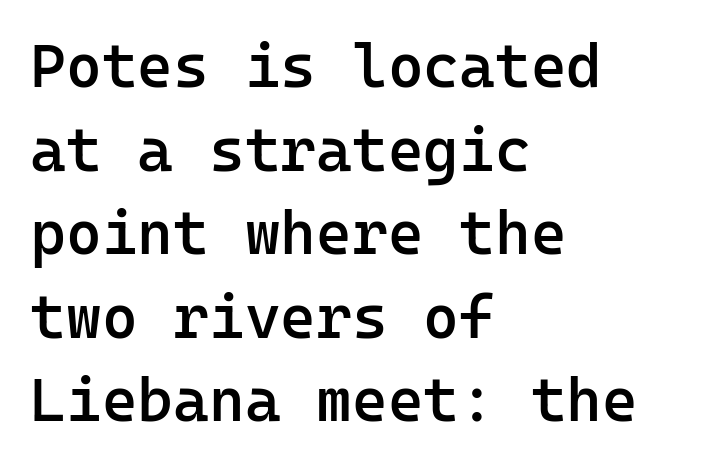
The image shows 61 px semibold sans-serif type, upright, monospaced; set left-aligned, normal line spacing (1.37x), normal letter spacing, not underlined; low stroke contrast and a medium x-height.
